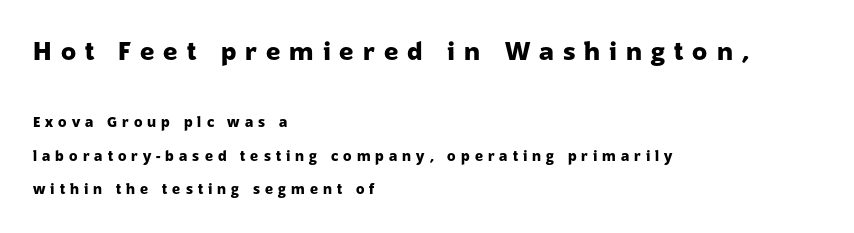
Q: Is the text bold? A: Yes.
Q: Is the text italic (slanted)? A: No, it is upright.
Q: Is the text underlined? A: No.
Q: How is the paragraph aligned? A: Left-aligned.
Q: Is the spacing between letters normal or unusually wide? A: Unusually wide.
Q: Is the spacing between lines tight, normal or loose? A: Loose.
Q: Which block of text is set in a larger size, the first (top) or the second (bottom)? A: The first (top) one.
